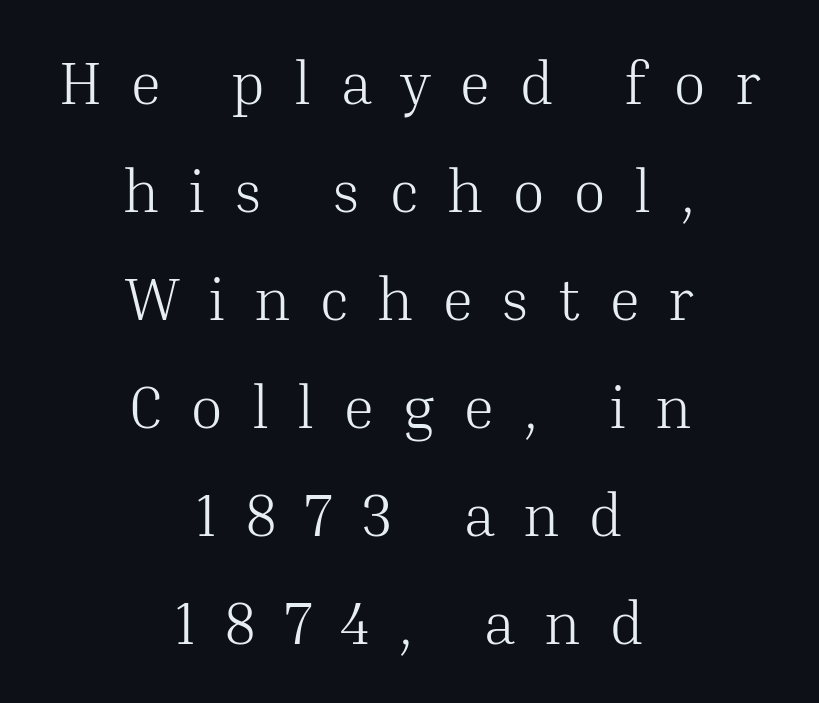
The image shows 60 px light serif type, upright; set centered, line spacing 1.8x, unusually wide letter spacing (+0.47 em), not underlined; medium stroke contrast and a medium x-height.
